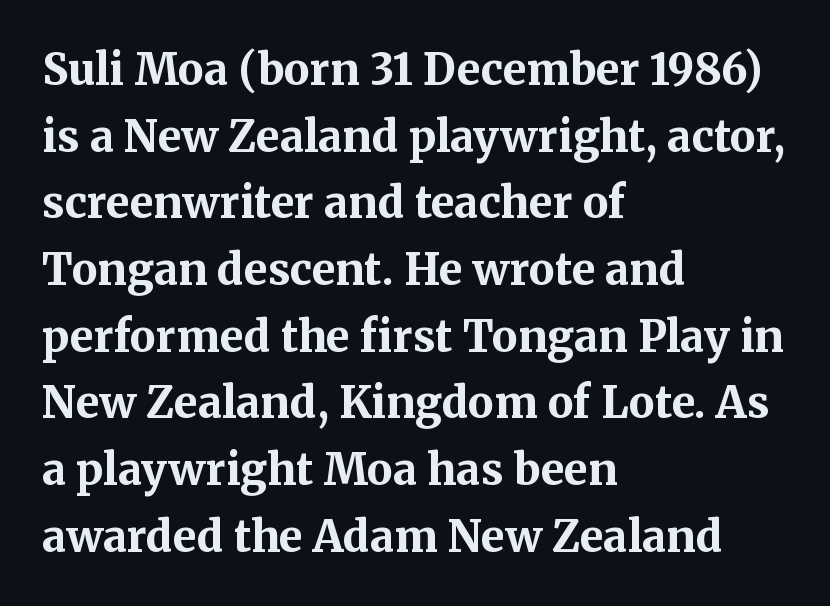
{"serif": "yes", "italic": "no", "bold": "yes", "weight": "bold", "width": "normal", "stroke_contrast": "medium", "x_height": "medium", "monospaced": "no", "underline": "no", "align": "left", "line_spacing": "normal", "line_spacing_ratio": 1.55, "letter_spacing": "normal", "letter_spacing_em": 0.0, "glyph_px": 43}
